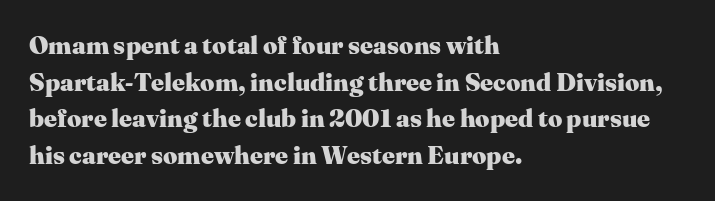
Q: Is the text bold? A: Yes.
Q: Is the text italic (slanted)? A: No, it is upright.
Q: Is the text underlined? A: No.
Q: How is the paragraph aligned? A: Left-aligned.
Q: Is the spacing between letters normal or unusually wide? A: Normal.
Q: Is the spacing between lines tight, normal or loose? A: Normal.
